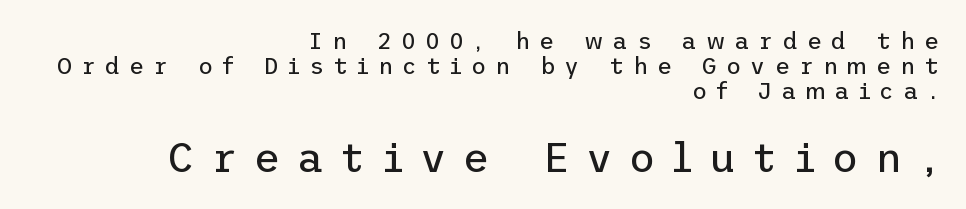
Words appear elongated and porous because spacing is wide. This sample uses a sans-serif face. Does the lettering tilt? It doesn't — this is upright. Rule under the text: the space is simply empty. Is there much room between lines? No — they nearly touch.
